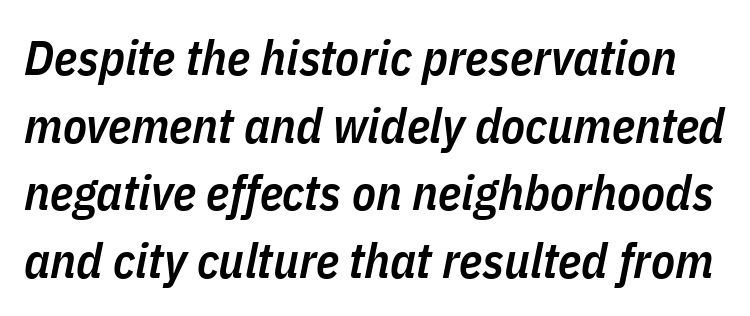
The image shows 49 px semibold, condensed type, italic (leaning right); set normal line spacing (1.38x), normal letter spacing, not underlined; low stroke contrast and a medium x-height.
